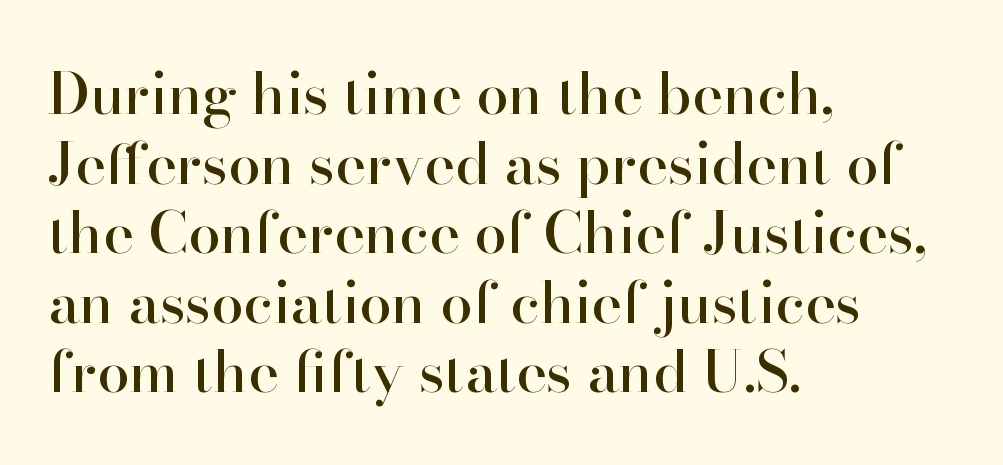
The foot of each line stays bare and open. Is this a fixed-width face? No — the glyphs have proportional, varying widths. Layout note: lines flush left. This is serif lettering, the kind often seen in printed books. Posture: vertical.
